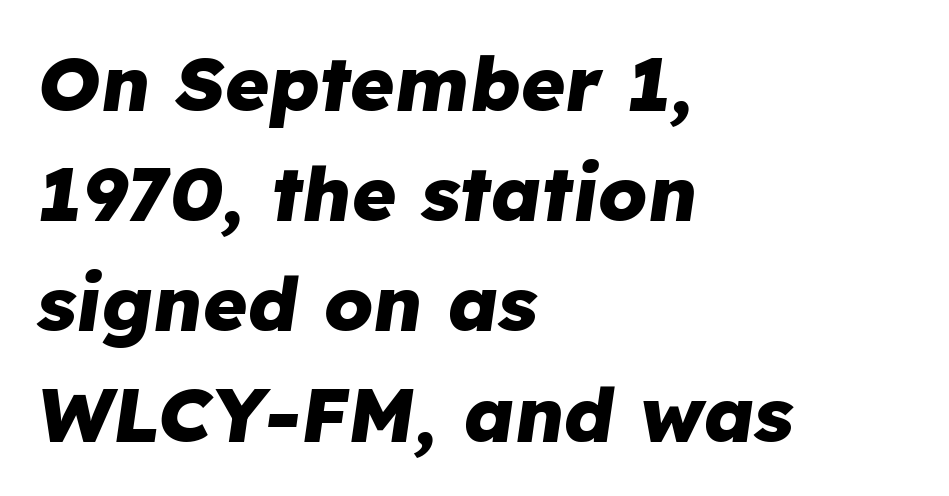
{"italic": "yes", "lean": "right", "slant_degrees": 8, "bold": "yes", "weight": "heavy", "width": "normal", "stroke_contrast": "low", "x_height": "medium", "monospaced": "no", "underline": "no", "align": "left", "line_spacing": "normal", "line_spacing_ratio": 1.45, "letter_spacing": "normal", "letter_spacing_em": 0.0, "glyph_px": 76}
